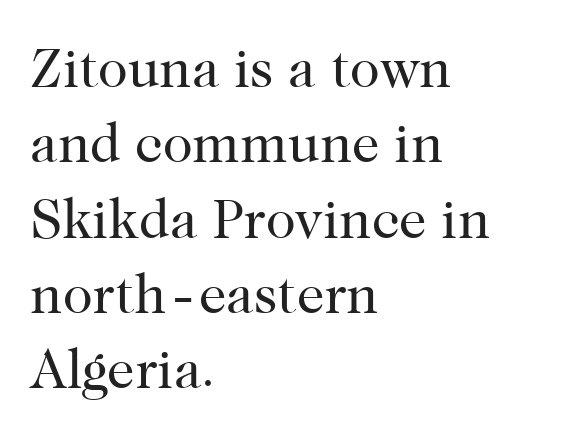
Does the leading feel generous? No, just average. Unmarked baselines from the first word to the last. No extra ink here — the face is not bold. The glyphs in this specimen are seriffed. When letters stand straight like this, we call the style roman or upright.
